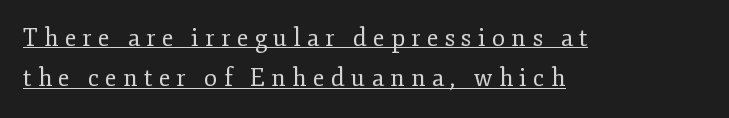
{"italic": "no", "bold": "no", "underline": "yes", "align": "left", "line_spacing": "normal", "line_spacing_ratio": 1.68, "letter_spacing": "wide", "letter_spacing_em": 0.26, "glyph_px": 24}
